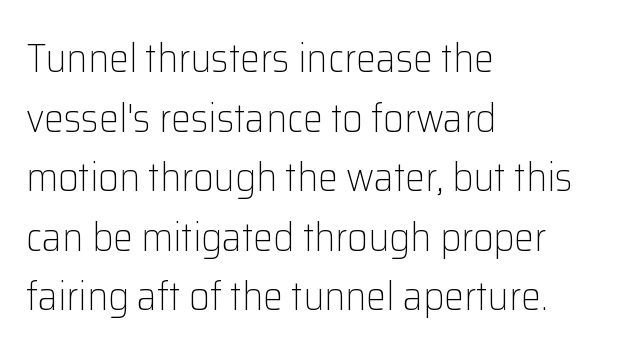
Q: Is the text bold? A: No.
Q: Is the text italic (slanted)? A: No, it is upright.
Q: Is the typeface a serif or a sans-serif typeface? A: Sans-serif.
Q: Is the text underlined? A: No.
Q: How is the paragraph aligned? A: Left-aligned.
Q: Is the spacing between letters normal or unusually wide? A: Normal.
Q: Is the spacing between lines tight, normal or loose? A: Normal.
Q: Width (condensed, normal, or wide)? A: Normal.
Q: Stroke contrast? A: Low.
Q: x-height? A: Medium.
Q: Monospaced? A: No.
